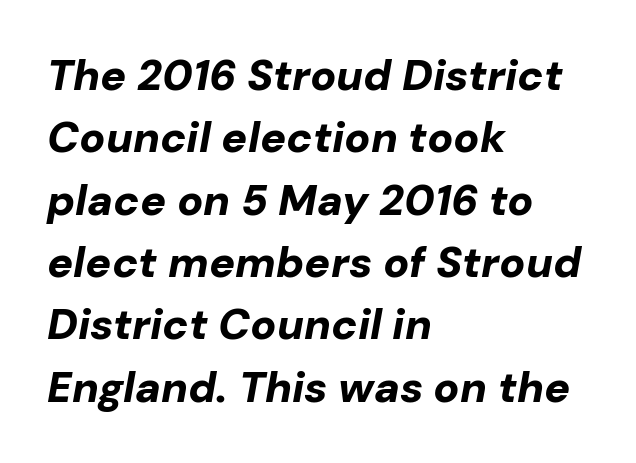
The image shows 43 px bold type, italic (leaning right); set left-aligned, normal line spacing (1.45x), normal letter spacing, not underlined; low stroke contrast and a medium x-height.
